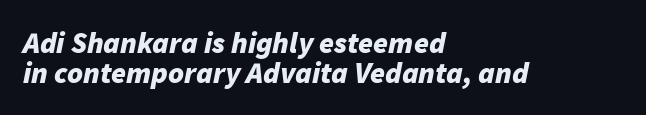
The image shows 30 px bold type, italic (leaning right); set left-aligned, tight line spacing (0.99x), normal letter spacing, not underlined; low stroke contrast and a medium x-height.
